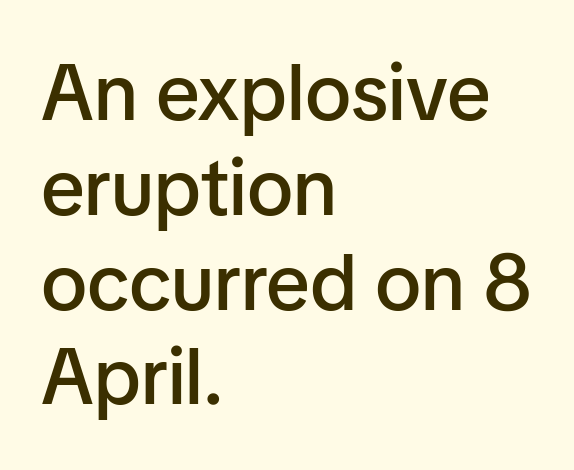
Q: Is the text bold? A: Semi-bold.
Q: Is the text italic (slanted)? A: No, it is upright.
Q: Is the typeface a serif or a sans-serif typeface? A: Sans-serif.
Q: Is the text underlined? A: No.
Q: How is the paragraph aligned? A: Left-aligned.
Q: Is the spacing between letters normal or unusually wide? A: Normal.
Q: Width (condensed, normal, or wide)? A: Normal.
Q: Stroke contrast? A: Low.
Q: x-height? A: Medium.
Q: Monospaced? A: No.
